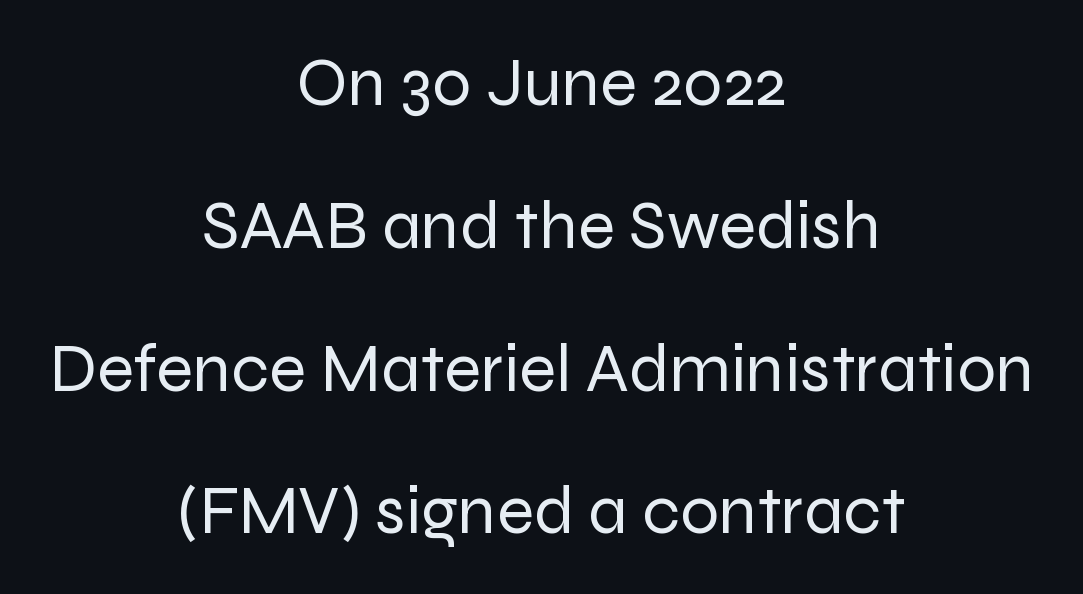
Posture: upright roman. You could not count columns in this text — the font is proportionally spaced. The letterforms sit at book weight or below. Words appear dense and cohesive because spacing is normal. Check where the strokes stop: nothing finishes them off — pure sans. The strip under each line holds only bare page.
